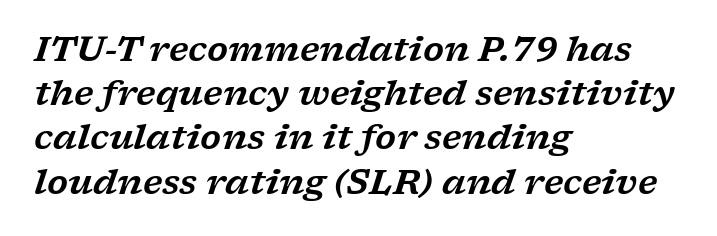
The image shows 34 px wide serif type, italic (leaning right); set left-aligned, normal line spacing (1.3x), normal letter spacing, not underlined; low stroke contrast and a medium x-height.
